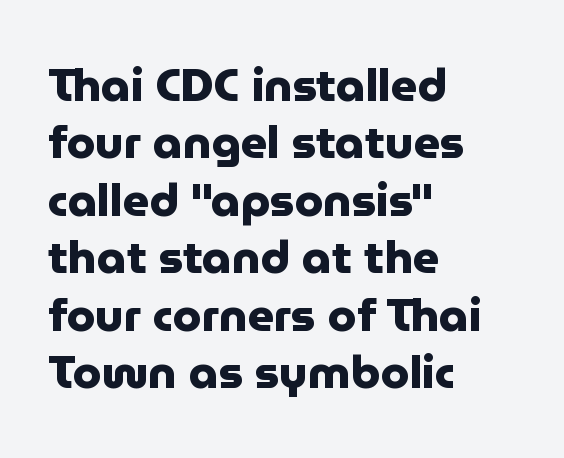
The image shows 46 px heavy sans-serif type, upright; set left-aligned, normal line spacing (1.25x), normal letter spacing, not underlined; low stroke contrast and a medium x-height.
